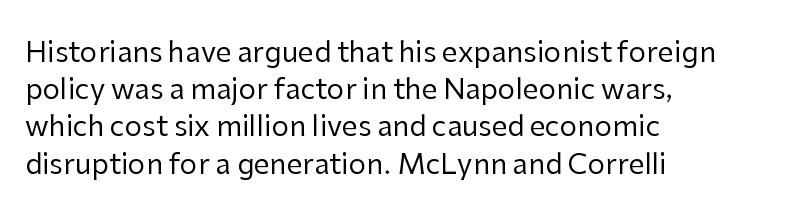
{"serif": "no", "italic": "no", "bold": "no", "weight": "regular", "width": "normal", "stroke_contrast": "low", "x_height": "medium", "monospaced": "no", "underline": "no", "align": "left", "line_spacing": "normal", "line_spacing_ratio": 1.33, "letter_spacing": "normal", "letter_spacing_em": 0.0, "glyph_px": 28}
